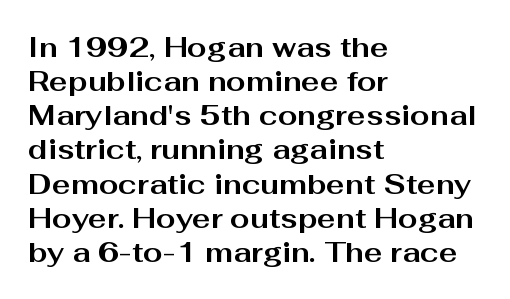
The image shows 28 px bold, wide sans-serif type, upright; set left-aligned, line spacing 1.22x, normal letter spacing, not underlined; medium stroke contrast and a medium x-height.
